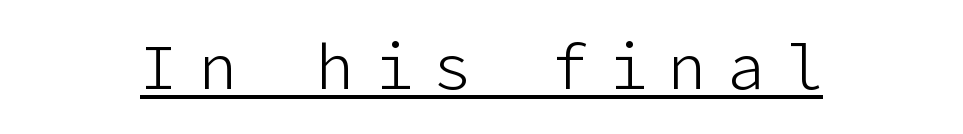
Q: Is the text bold? A: No.
Q: Is the text italic (slanted)? A: No, it is upright.
Q: Is the typeface a serif or a sans-serif typeface? A: Sans-serif.
Q: Is the text underlined? A: Yes.
Q: Is the spacing between letters normal or unusually wide? A: Unusually wide.
Q: Width (condensed, normal, or wide)? A: Normal.
Q: Stroke contrast? A: Low.
Q: x-height? A: Medium.
